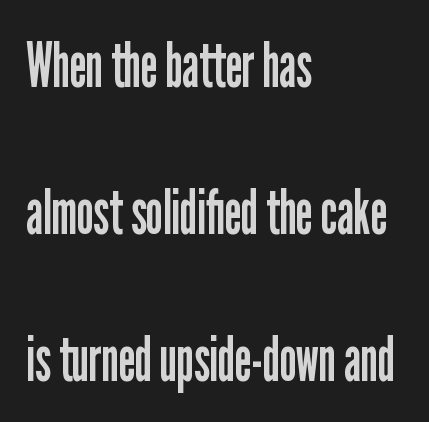
Notice how the passage keeps a crisp vertical edge on the left only. The passage shown is typed in a proportional face where columns would drift. The zone under the glyphs is completely vacant. You can tell it's not italic because the verticals are truly vertical. The designer dialed line spacing up above the default. Observe the absence of serifs on each vertical stroke in this sample.
